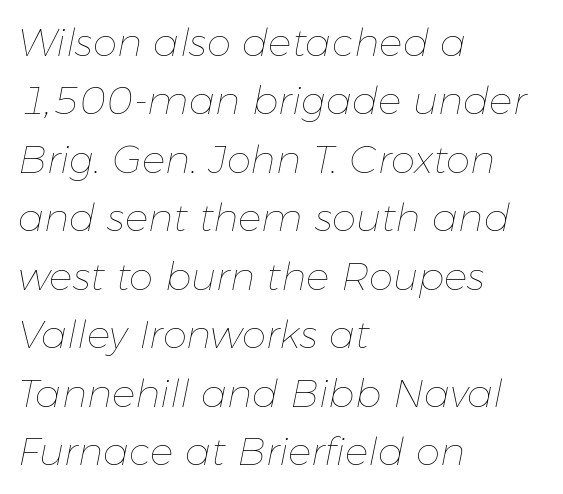
The image shows 39 px thin type, italic (leaning right); set left-aligned, normal line spacing (1.5x), normal letter spacing, not underlined; low stroke contrast and a medium x-height.
